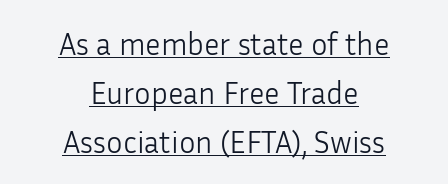
Q: Is the text bold? A: No.
Q: Is the text italic (slanted)? A: No, it is upright.
Q: Is the typeface a serif or a sans-serif typeface? A: Sans-serif.
Q: Is the text underlined? A: Yes.
Q: How is the paragraph aligned? A: Centered.
Q: Is the spacing between letters normal or unusually wide? A: Normal.
Q: Is the spacing between lines tight, normal or loose? A: Normal.
Q: Width (condensed, normal, or wide)? A: Normal.
Q: Stroke contrast? A: Low.
Q: x-height? A: Medium.
Q: Monospaced? A: No.
